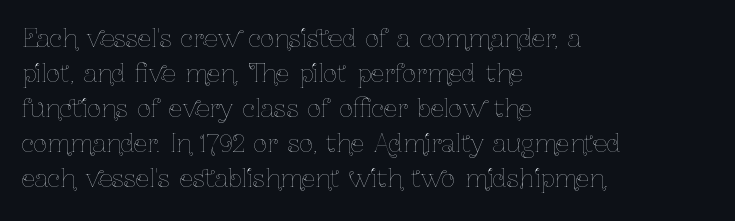
{"italic": "no", "bold": "no", "underline": "no", "align": "left", "line_spacing": "normal", "line_spacing_ratio": 1.46, "letter_spacing": "normal", "letter_spacing_em": 0.0, "glyph_px": 24}
